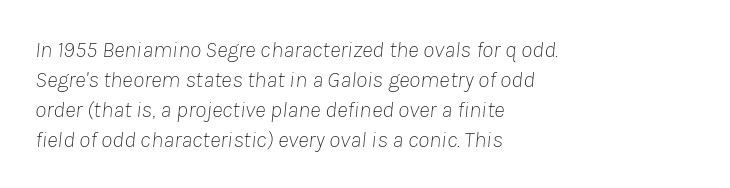
{"italic": "yes", "lean": "right", "slant_degrees": 8, "bold": "no", "underline": "no", "align": "left", "line_spacing": "normal", "line_spacing_ratio": 1.3, "letter_spacing": "normal", "letter_spacing_em": 0.0, "glyph_px": 23}
